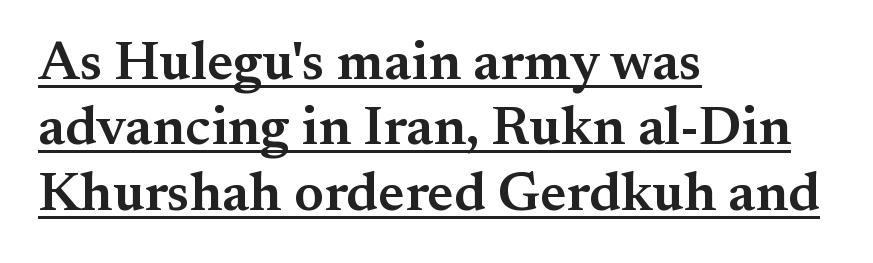
{"serif": "yes", "italic": "no", "bold": "semi", "weight": "semibold", "width": "normal", "stroke_contrast": "medium", "x_height": "small", "monospaced": "no", "underline": "yes", "align": "left", "line_spacing_ratio": 1.19, "letter_spacing": "normal", "letter_spacing_em": 0.0, "glyph_px": 55}
